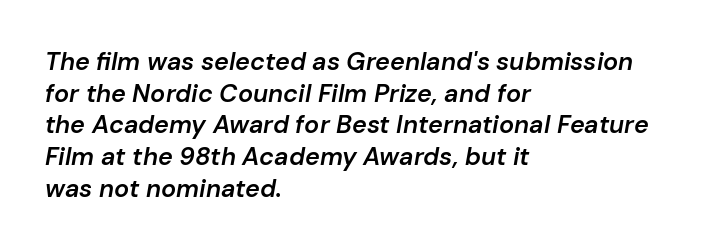
No extra tracking has been applied to these lines. Whoever set this chose a conventional vertical rhythm. Emphasis by weight is partial: semibold. The gap between lines stays unmarked. In CSS terms this would be text-align: left.
